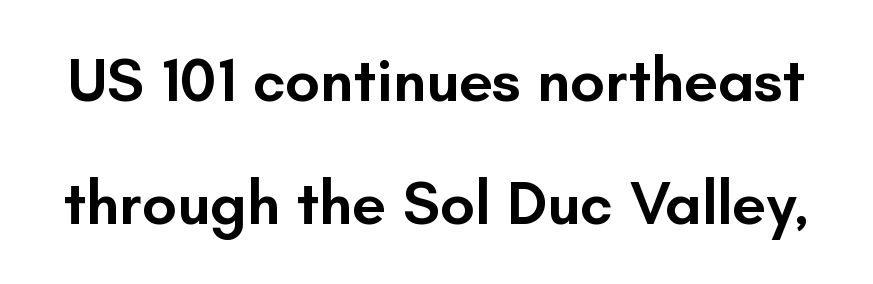
Every letter is mildly thick-stroked: semibold rather than bold. Each letter's strokes conclude bluntly, with no projecting serifs. The space directly below the letters is spotless. Is there much room between lines? Yes — plenty of vertical air separates them.
